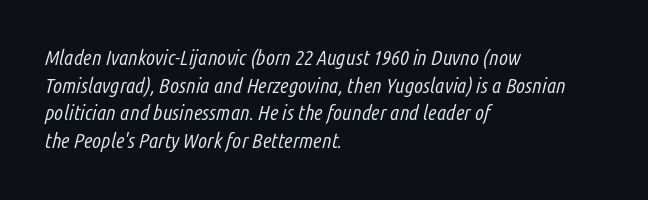
The image shows 21 px text type, italic (leaning right); set left-aligned, normal line spacing (1.32x), normal letter spacing, not underlined.
